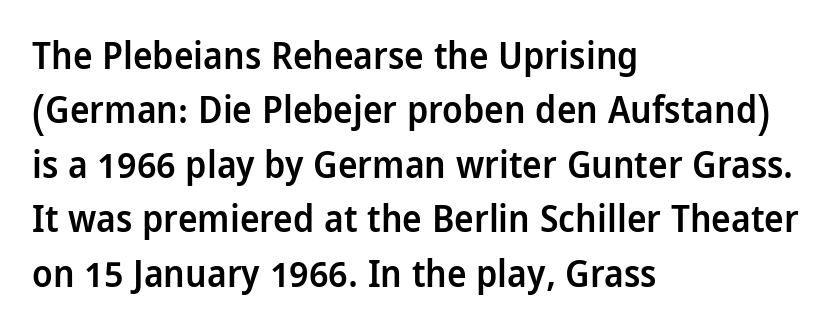
{"serif": "no", "italic": "no", "bold": "semi", "weight": "semibold", "width": "condensed", "stroke_contrast": "low", "x_height": "large", "monospaced": "no", "underline": "no", "align": "left", "line_spacing": "normal", "line_spacing_ratio": 1.47, "letter_spacing": "normal", "letter_spacing_em": 0.0, "glyph_px": 37}
